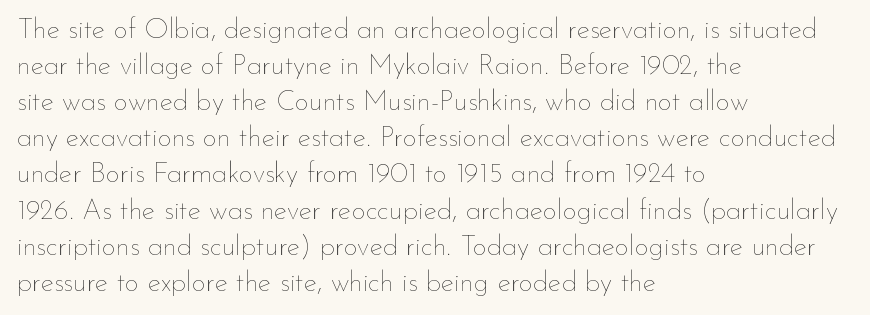
{"italic": "no", "bold": "no", "weight": "thin", "width": "normal", "stroke_contrast": "low", "x_height": "small", "monospaced": "no", "underline": "no", "align": "left", "line_spacing": "normal", "line_spacing_ratio": 1.29, "letter_spacing": "normal", "letter_spacing_em": 0.0, "glyph_px": 28}
